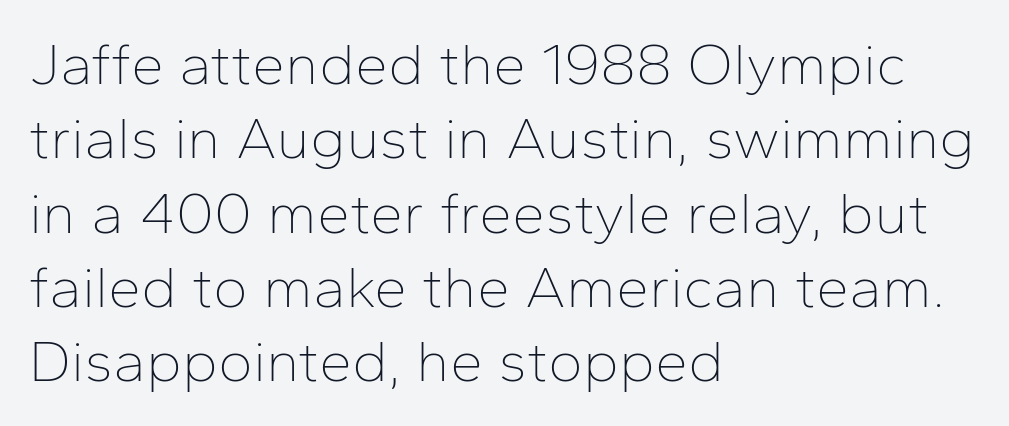
The image shows 59 px thin sans-serif type, upright; set left-aligned, normal line spacing (1.26x), normal letter spacing, not underlined; low stroke contrast and a medium x-height.
